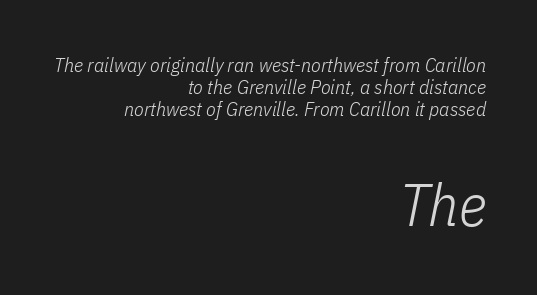
Q: Is the text bold? A: No.
Q: Is the text italic (slanted)? A: Yes, it leans right by about 11 degrees.
Q: Is the text underlined? A: No.
Q: How is the paragraph aligned? A: Right-aligned.
Q: Is the spacing between letters normal or unusually wide? A: Normal.
Q: Is the spacing between lines tight, normal or loose? A: Tight.
Q: Which block of text is set in a larger size, the first (top) or the second (bottom)? A: The second (bottom) one.
Q: Width (condensed, normal, or wide)? A: Condensed.
Q: Stroke contrast? A: Low.
Q: x-height? A: Medium.
Q: Monospaced? A: No.
